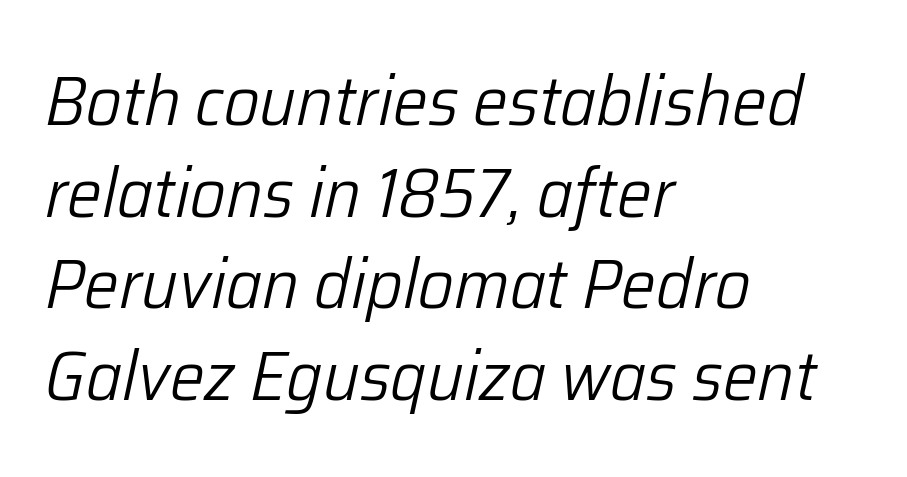
Q: Is the text bold? A: No.
Q: Is the text italic (slanted)? A: Yes, it leans right by about 12 degrees.
Q: Is the text underlined? A: No.
Q: How is the paragraph aligned? A: Left-aligned.
Q: Is the spacing between letters normal or unusually wide? A: Normal.
Q: Is the spacing between lines tight, normal or loose? A: Normal.
Q: Width (condensed, normal, or wide)? A: Normal.
Q: Stroke contrast? A: Low.
Q: x-height? A: Medium.
Q: Monospaced? A: No.
